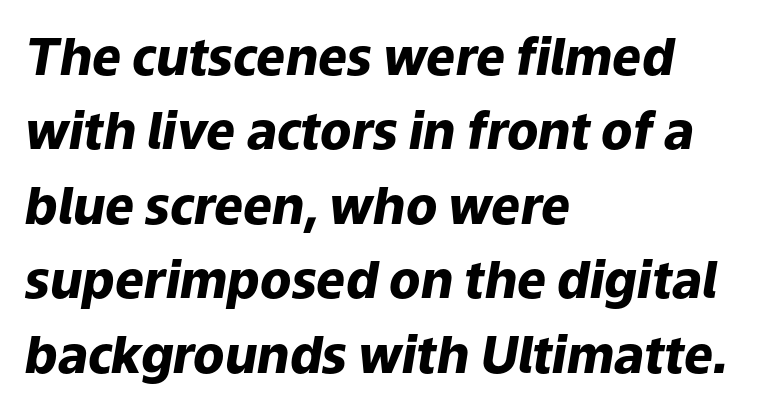
The block of text has a typical density, with ordinary space between rows. Each letter keeps its own natural width here, so spacing adapts to shape. The zone under the glyphs is completely vacant. This rendering leaves character spacing at its baseline value. Which margin do the lines hug? The left one — the right edge is uneven.
